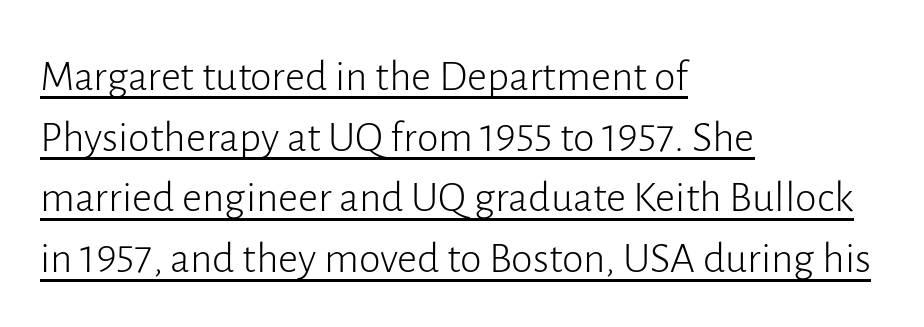
Q: Is the text bold? A: No.
Q: Is the text italic (slanted)? A: No, it is upright.
Q: Is the typeface a serif or a sans-serif typeface? A: Sans-serif.
Q: Is the text underlined? A: Yes.
Q: How is the paragraph aligned? A: Left-aligned.
Q: Is the spacing between letters normal or unusually wide? A: Normal.
Q: Is the spacing between lines tight, normal or loose? A: Normal.
Q: Width (condensed, normal, or wide)? A: Normal.
Q: Stroke contrast? A: Low.
Q: x-height? A: Medium.
Q: Monospaced? A: No.
